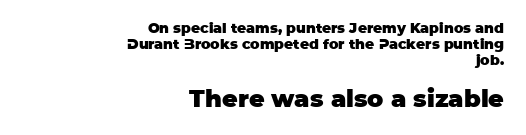
{"italic": "no", "bold": "yes", "underline": "no", "align": "right", "line_spacing": "tight", "line_spacing_ratio": 1.15, "letter_spacing": "normal", "letter_spacing_em": 0.0, "larger_block": "second", "size_ratio": 1.71, "glyph_px": 24}
